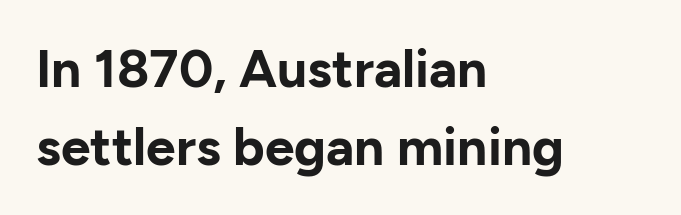
The space beneath each line is pristine and unruled. This block has exactly the height ordinary leading produces. These lines were composed using upright roman letters. You could not count columns in this text — the font is proportionally spaced. The rendering anchors every line to the left-hand side.
